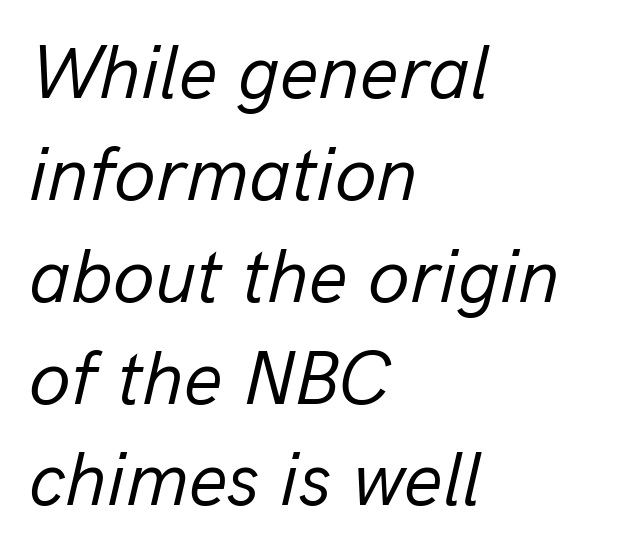
{"italic": "yes", "lean": "right", "slant_degrees": 13, "bold": "no", "weight": "regular", "width": "normal", "stroke_contrast": "low", "x_height": "medium", "monospaced": "no", "underline": "no", "align": "left", "line_spacing": "normal", "line_spacing_ratio": 1.34, "letter_spacing": "normal", "letter_spacing_em": 0.0, "glyph_px": 76}
